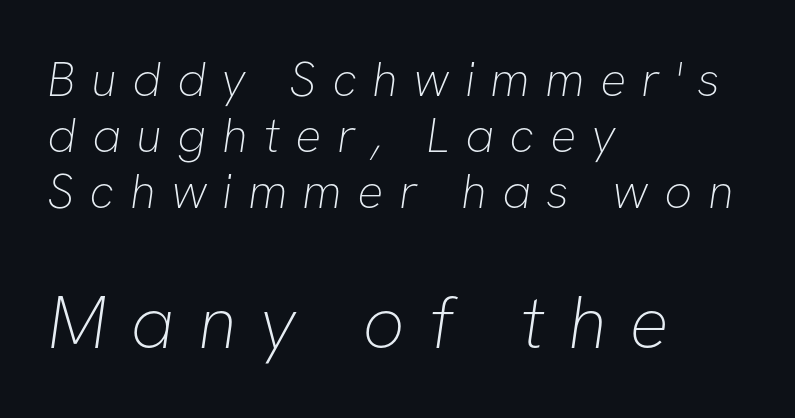
Q: Is the text bold? A: No.
Q: Is the typeface a serif or a sans-serif typeface? A: Sans-serif.
Q: Is the text underlined? A: No.
Q: How is the paragraph aligned? A: Left-aligned.
Q: Is the spacing between letters normal or unusually wide? A: Unusually wide.
Q: Is the spacing between lines tight, normal or loose? A: Tight.
Q: Which block of text is set in a larger size, the first (top) or the second (bottom)? A: The second (bottom) one.
Q: Width (condensed, normal, or wide)? A: Normal.
Q: Stroke contrast? A: Low.
Q: x-height? A: Medium.
Q: Monospaced? A: No.
